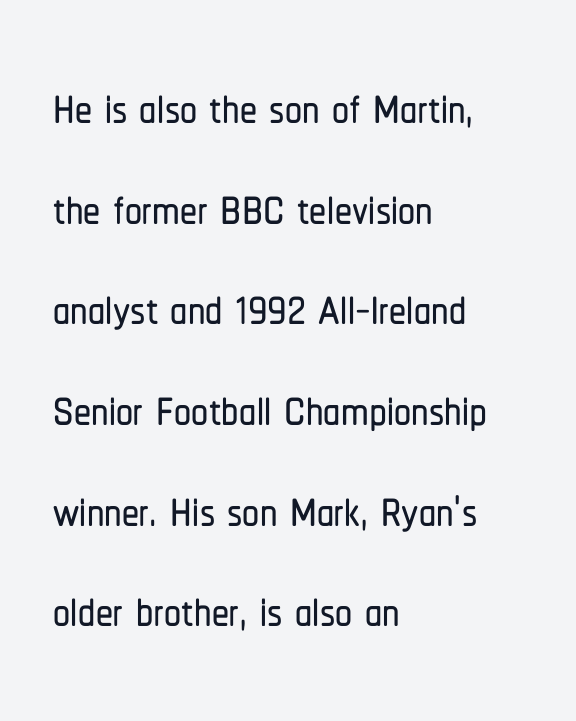
The image shows 68 px condensed sans-serif type, upright; set left-aligned, normal line spacing (1.48x), normal letter spacing, not underlined; low stroke contrast and a medium x-height.
